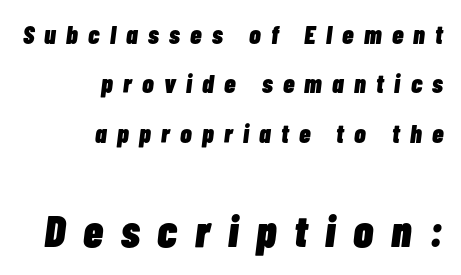
Q: Is the text bold? A: Yes.
Q: Is the text italic (slanted)? A: Yes, it leans right by about 7 degrees.
Q: Is the text underlined? A: No.
Q: How is the paragraph aligned? A: Right-aligned.
Q: Is the spacing between letters normal or unusually wide? A: Unusually wide.
Q: Is the spacing between lines tight, normal or loose? A: Loose.
Q: Which block of text is set in a larger size, the first (top) or the second (bottom)? A: The second (bottom) one.
Q: Width (condensed, normal, or wide)? A: Condensed.
Q: Stroke contrast? A: Low.
Q: x-height? A: Medium.
Q: Monospaced? A: No.
